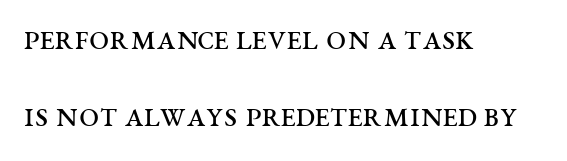
{"serif": "yes", "italic": "no", "bold": "no", "weight": "regular", "width": "wide", "stroke_contrast": "medium", "x_height": "large", "monospaced": "no", "underline": "no", "align": "left", "line_spacing": "loose", "line_spacing_ratio": 2.14, "letter_spacing": "normal", "letter_spacing_em": 0.0, "glyph_px": 36}
